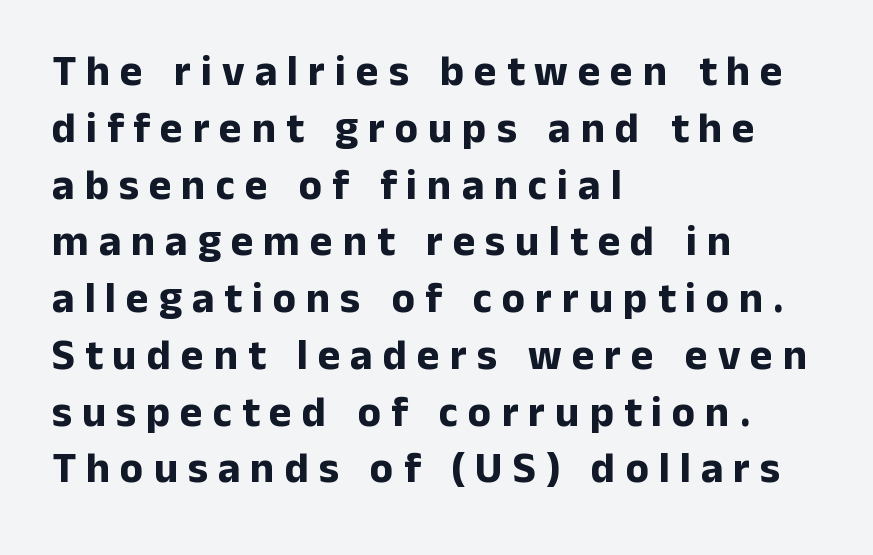
{"serif": "no", "italic": "no", "bold": "yes", "weight": "bold", "width": "normal", "stroke_contrast": "low", "x_height": "medium", "monospaced": "no", "underline": "no", "align": "left", "line_spacing": "normal", "line_spacing_ratio": 1.32, "letter_spacing": "wide", "letter_spacing_em": 0.23, "glyph_px": 43}
